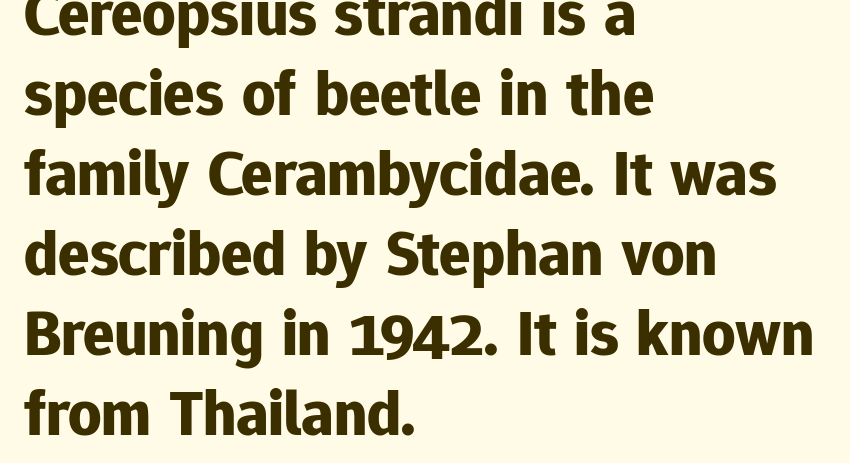
The image shows 65 px bold sans-serif type, upright; set left-aligned, line spacing 1.23x, normal letter spacing, not underlined; low stroke contrast and a medium x-height.
